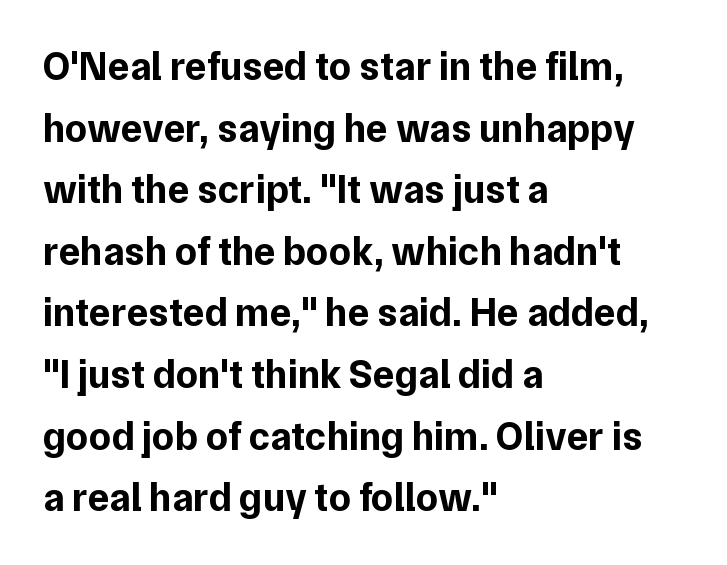
{"serif": "no", "italic": "no", "bold": "yes", "weight": "bold", "width": "normal", "stroke_contrast": "low", "x_height": "medium", "monospaced": "no", "underline": "no", "align": "left", "line_spacing": "normal", "line_spacing_ratio": 1.54, "letter_spacing": "normal", "letter_spacing_em": 0.0, "glyph_px": 40}
